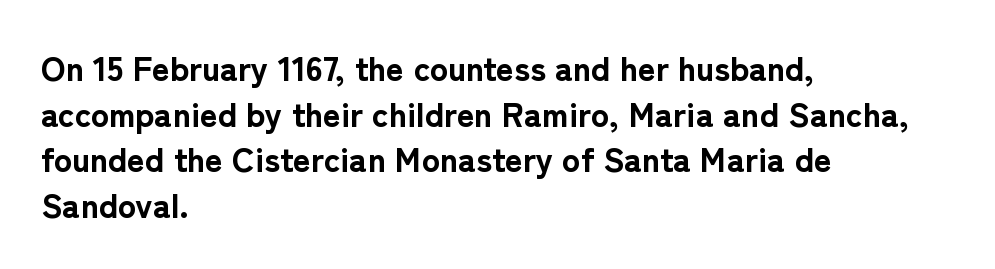
{"serif": "no", "italic": "no", "bold": "yes", "weight": "bold", "width": "normal", "stroke_contrast": "low", "x_height": "medium", "monospaced": "no", "underline": "no", "align": "left", "line_spacing": "normal", "line_spacing_ratio": 1.34, "letter_spacing": "normal", "letter_spacing_em": 0.0, "glyph_px": 34}
